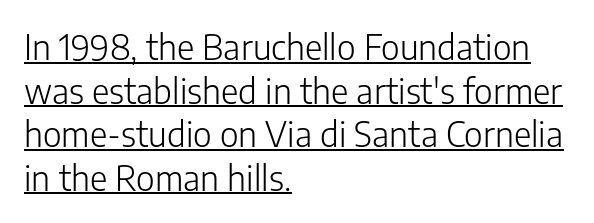
{"serif": "no", "italic": "no", "bold": "no", "weight": "light", "width": "normal", "stroke_contrast": "low", "x_height": "medium", "monospaced": "no", "underline": "yes", "align": "left", "line_spacing": "normal", "line_spacing_ratio": 1.28, "letter_spacing": "normal", "letter_spacing_em": 0.0, "glyph_px": 34}
